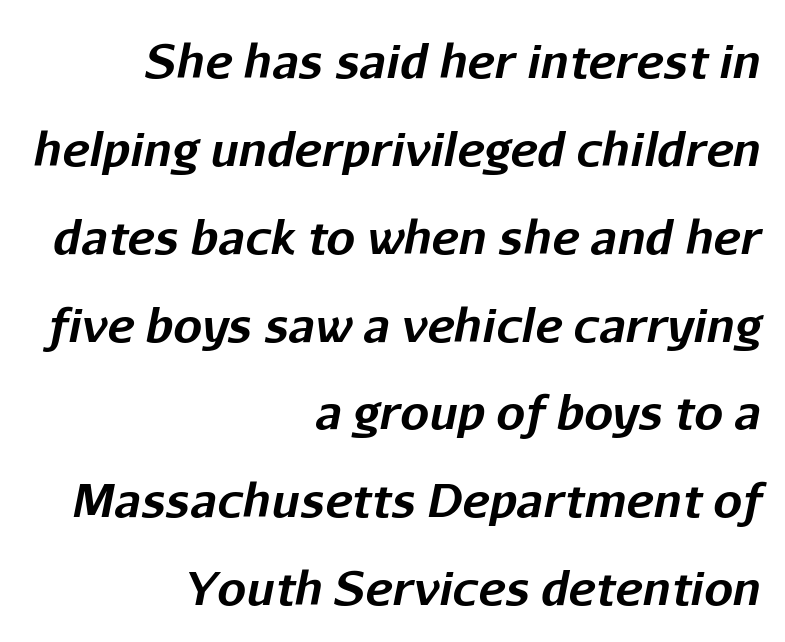
The image shows 46 px bold type, italic (leaning right); set right-aligned, loose line spacing (1.91x), normal letter spacing, not underlined; low stroke contrast and a medium x-height.
